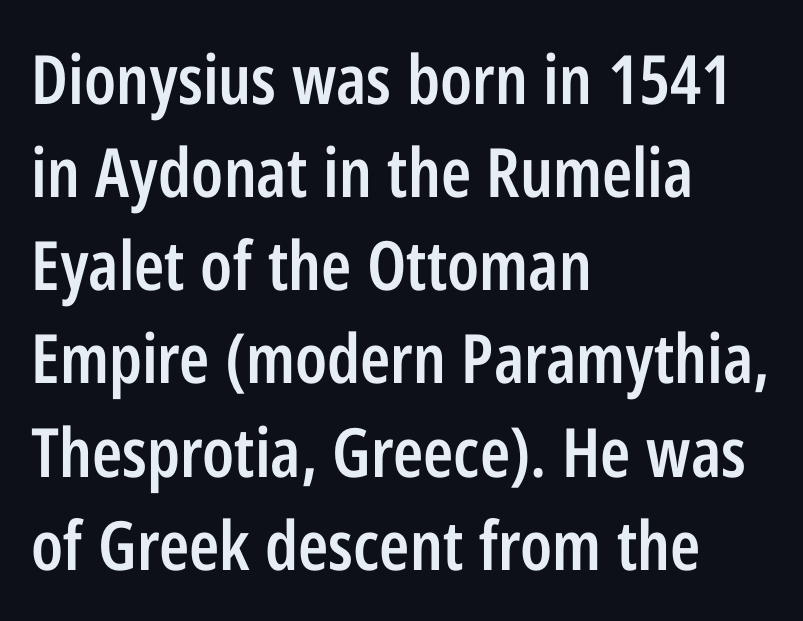
The image shows 68 px semibold, condensed sans-serif type, upright; set left-aligned, normal line spacing (1.37x), normal letter spacing, not underlined; low stroke contrast and a medium x-height.
